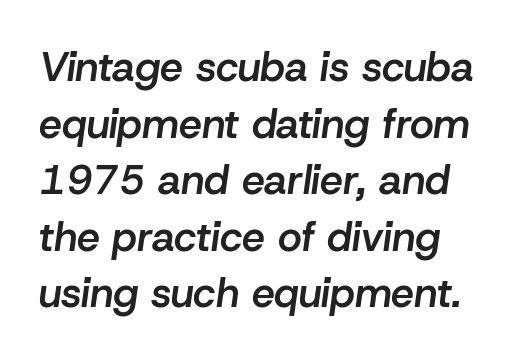
Q: Is the text bold? A: Semi-bold.
Q: Is the text italic (slanted)? A: Yes, it leans right by about 8 degrees.
Q: Is the text underlined? A: No.
Q: How is the paragraph aligned? A: Left-aligned.
Q: Is the spacing between letters normal or unusually wide? A: Normal.
Q: Is the spacing between lines tight, normal or loose? A: Normal.
Q: Width (condensed, normal, or wide)? A: Normal.
Q: Stroke contrast? A: Low.
Q: x-height? A: Medium.
Q: Monospaced? A: No.
